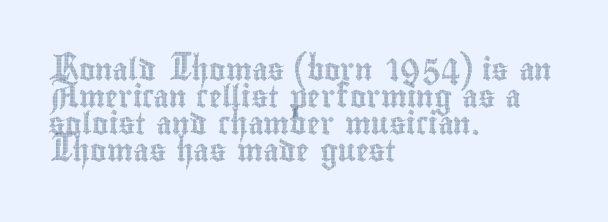
The image shows 22 px text type, upright; set left-aligned, line spacing 1.22x, normal letter spacing, not underlined.
